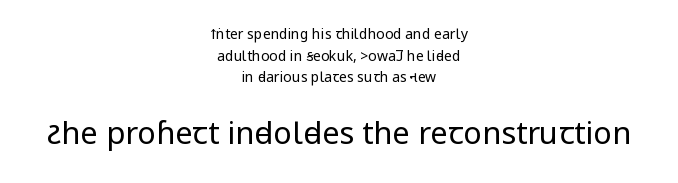
Classification — sans serif. Look at the tracking — it's just the regular setting, nothing added. The lower block of text is set noticeably larger than the block above it. A light-to-regular cut is what we see here.
